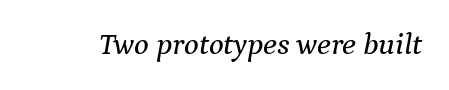
Q: Is the text italic (slanted)? A: Yes, it leans right by about 9 degrees.
Q: Is the typeface a serif or a sans-serif typeface? A: Serif.
Q: Is the text underlined? A: No.
Q: Is the spacing between letters normal or unusually wide? A: Normal.
Q: Width (condensed, normal, or wide)? A: Normal.
Q: Stroke contrast? A: Medium.
Q: x-height? A: Medium.
Q: Monospaced? A: No.
